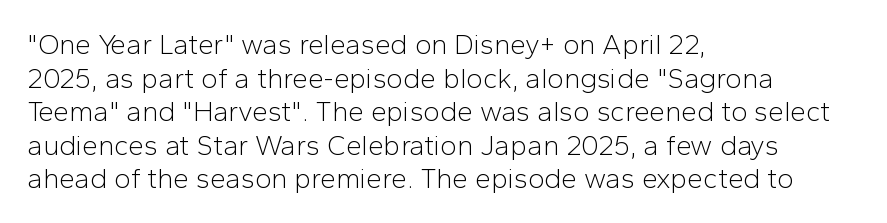
The image shows 28 px light sans-serif type, upright; set left-aligned, line spacing 1.2x, normal letter spacing, not underlined; low stroke contrast and a medium x-height.
